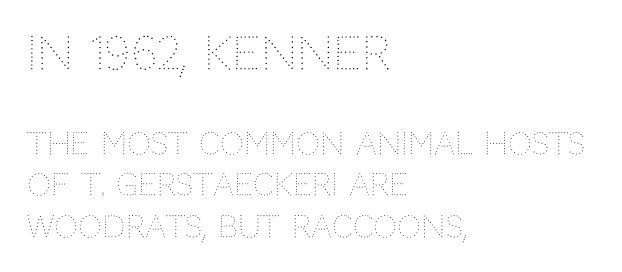
Every row of glyphs begins at an identical x-position on the left. Is the lower block the larger one? No — the upper block carries the bigger type. Bold? No — there's no thickening of the strokes. Quick note: underline off.
